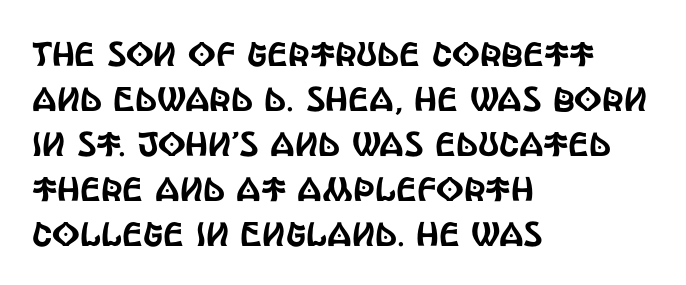
{"serif": "no", "italic": "no", "width": "condensed", "x_height": "large", "monospaced": "no", "underline": "no", "align": "left", "line_spacing": "normal", "line_spacing_ratio": 1.32, "letter_spacing": "normal", "letter_spacing_em": 0.0, "glyph_px": 34}
